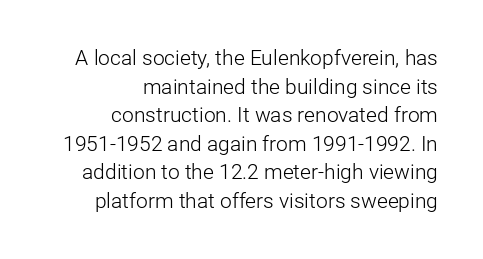
Q: Is the text bold? A: No.
Q: Is the text italic (slanted)? A: No, it is upright.
Q: Is the text underlined? A: No.
Q: How is the paragraph aligned? A: Right-aligned.
Q: Is the spacing between letters normal or unusually wide? A: Normal.
Q: Is the spacing between lines tight, normal or loose? A: Normal.
